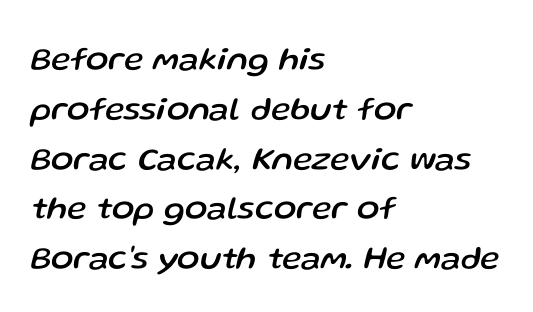
The image shows 33 px text type, italic (leaning right); set left-aligned, normal line spacing (1.51x), normal letter spacing, not underlined; low stroke contrast and a medium x-height.
